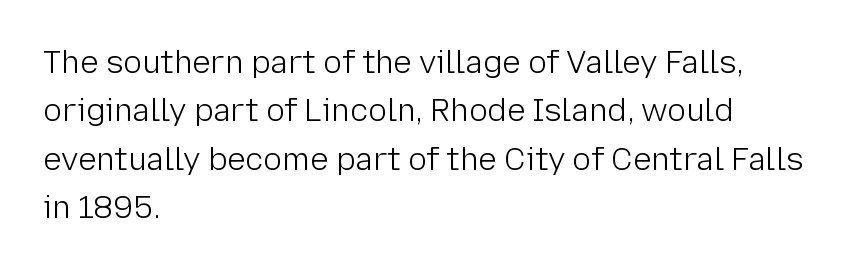
Q: Is the text bold? A: No.
Q: Is the text italic (slanted)? A: No, it is upright.
Q: Is the typeface a serif or a sans-serif typeface? A: Sans-serif.
Q: Is the text underlined? A: No.
Q: How is the paragraph aligned? A: Left-aligned.
Q: Is the spacing between letters normal or unusually wide? A: Normal.
Q: Is the spacing between lines tight, normal or loose? A: Normal.
Q: Width (condensed, normal, or wide)? A: Normal.
Q: Stroke contrast? A: Low.
Q: x-height? A: Medium.
Q: Monospaced? A: No.
